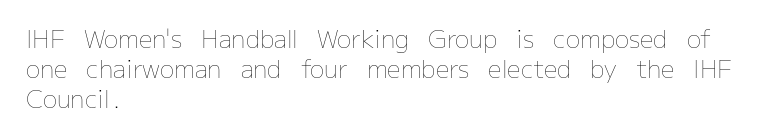
{"italic": "no", "bold": "no", "underline": "no", "align": "left", "line_spacing": "normal", "line_spacing_ratio": 1.26, "letter_spacing": "normal", "letter_spacing_em": 0.0, "glyph_px": 24}
